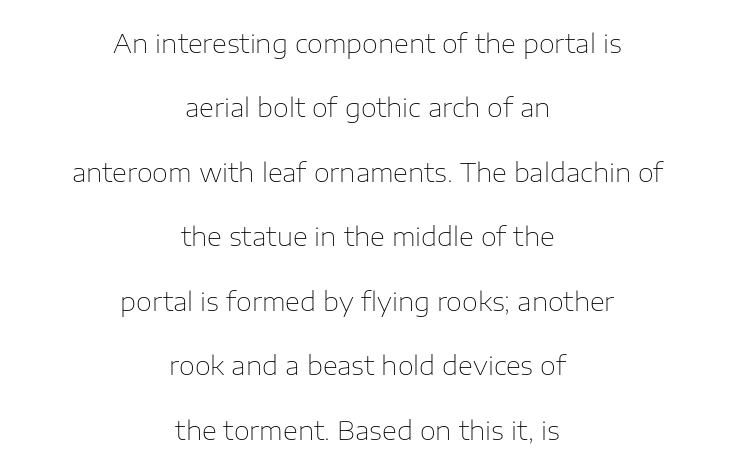
{"italic": "no", "bold": "no", "underline": "no", "align": "center", "line_spacing": "loose", "line_spacing_ratio": 2.48, "letter_spacing": "normal", "letter_spacing_em": 0.0, "glyph_px": 26}
